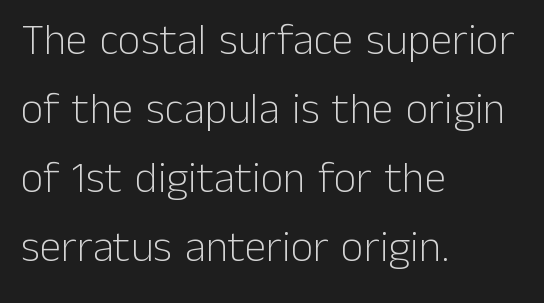
The horizontal fit of the characters is conventional and even. Nope, no serifs anywhere on these letters. On a weight scale, this lands at 450 or below. The glyphs are unaccompanied by any horizontal stroke below them.
